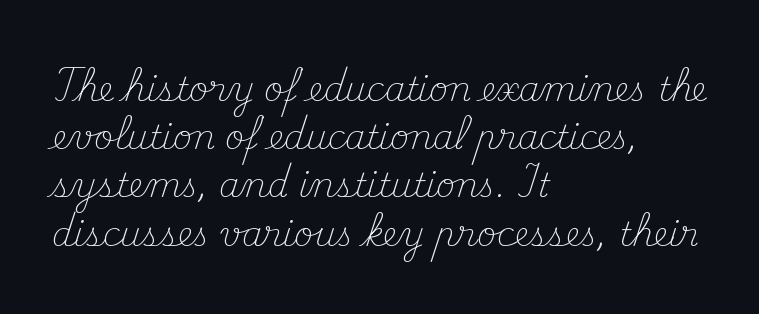
The image shows 33 px light serif type; set left-aligned, normal line spacing (1.46x), normal letter spacing, not underlined; medium stroke contrast and a small x-height.
